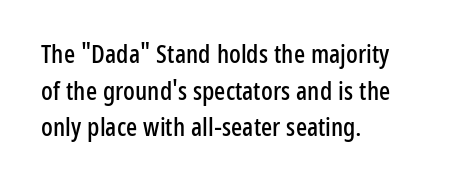
{"italic": "no", "underline": "no", "align": "left", "line_spacing": "normal", "line_spacing_ratio": 1.41, "letter_spacing": "normal", "letter_spacing_em": 0.0, "glyph_px": 26}
